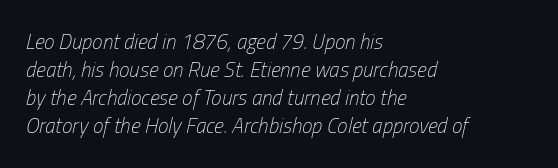
{"italic": "yes", "lean": "right", "slant_degrees": 13, "bold": "no", "underline": "no", "align": "left", "line_spacing": "normal", "line_spacing_ratio": 1.34, "letter_spacing": "normal", "letter_spacing_em": 0.0, "glyph_px": 21}
